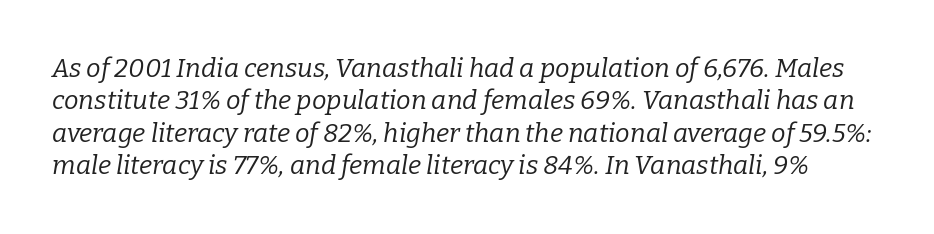
Q: Is the text bold? A: No.
Q: Is the text italic (slanted)? A: Yes, it leans right by about 9 degrees.
Q: Is the text underlined? A: No.
Q: Is the spacing between letters normal or unusually wide? A: Normal.
Q: Is the spacing between lines tight, normal or loose? A: Normal.
